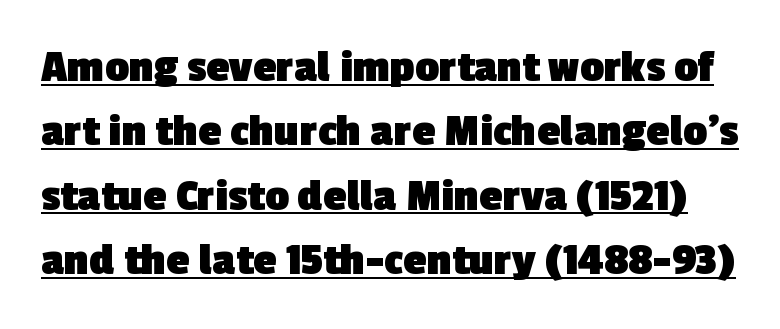
Q: Is the text bold? A: Yes.
Q: Is the typeface a serif or a sans-serif typeface? A: Sans-serif.
Q: Is the text underlined? A: Yes.
Q: Is the spacing between letters normal or unusually wide? A: Normal.
Q: Is the spacing between lines tight, normal or loose? A: Normal.
Q: Width (condensed, normal, or wide)? A: Normal.
Q: x-height? A: Medium.
Q: Monospaced? A: No.
